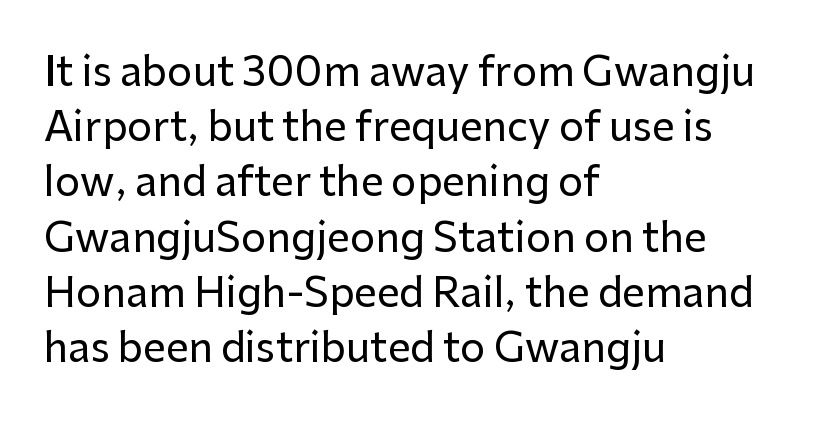
{"serif": "no", "italic": "no", "width": "normal", "stroke_contrast": "low", "x_height": "medium", "monospaced": "no", "underline": "no", "align": "left", "line_spacing": "normal", "line_spacing_ratio": 1.38, "letter_spacing": "normal", "letter_spacing_em": 0.0, "glyph_px": 40}
